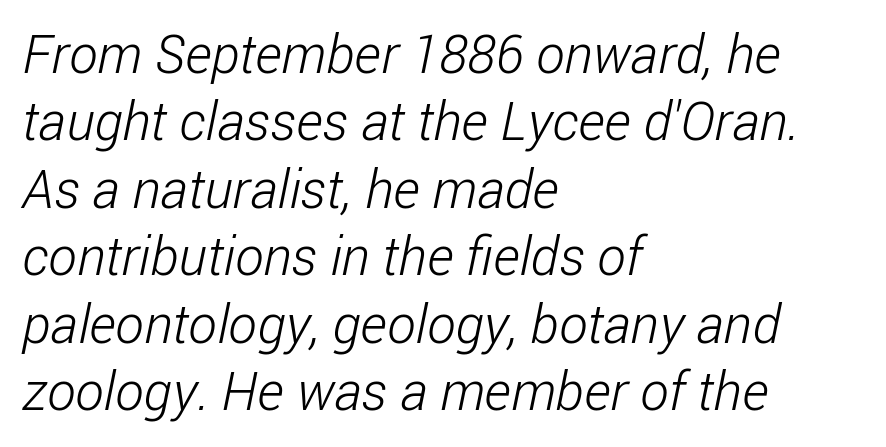
Reading down the block, your eye returns to a fixed left position each line. These lines are rendered in a variable-pitch font. Spacing between characters is what you'd get straight out of the box. Is this a sans? Yes — the strokes have no serifs. Regular leading. No letter is thick-stroked: the sample isn't bold.
